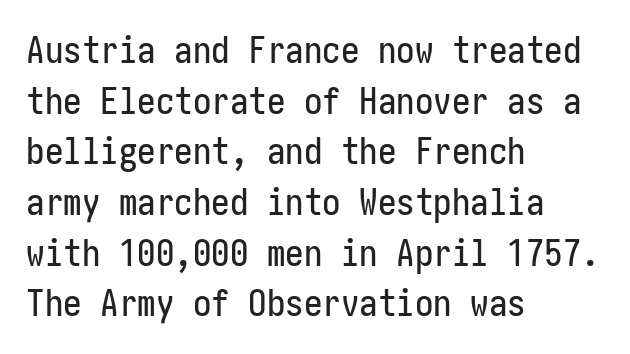
{"serif": "no", "italic": "no", "width": "condensed", "stroke_contrast": "low", "x_height": "medium", "underline": "no", "align": "left", "line_spacing": "normal", "line_spacing_ratio": 1.37, "letter_spacing": "normal", "letter_spacing_em": 0.0, "glyph_px": 37}
